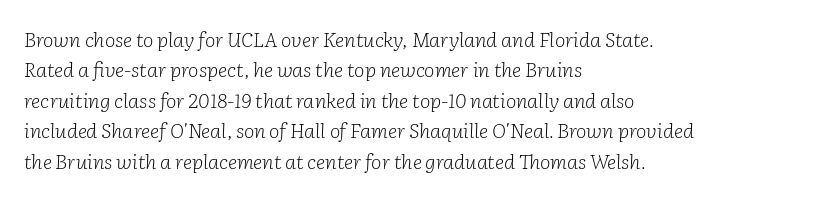
{"italic": "yes", "lean": "right", "slant_degrees": 2, "bold": "no", "underline": "no", "align": "left", "line_spacing": "normal", "line_spacing_ratio": 1.52, "letter_spacing": "normal", "letter_spacing_em": 0.0, "glyph_px": 20}
